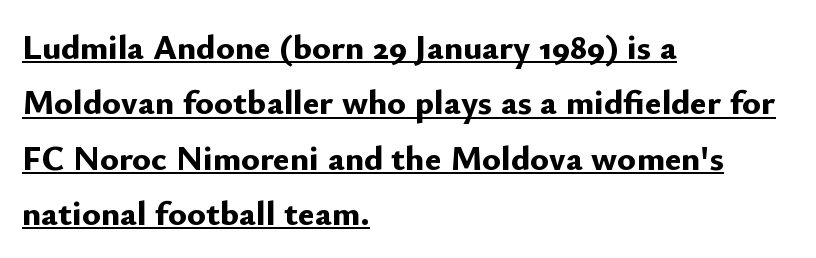
The image shows 35 px bold sans-serif type, upright; set left-aligned, normal line spacing (1.58x), normal letter spacing, underlined; low stroke contrast and a small x-height.
